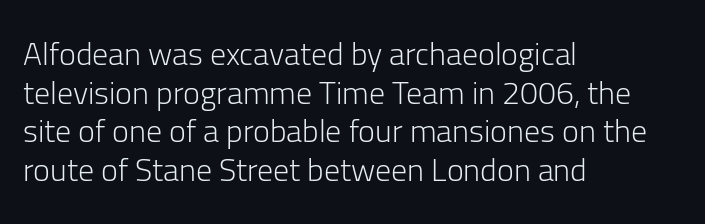
Each letter keeps its own natural width here, so spacing adapts to shape. Nobody touched the tracking dial on this one. Quick note: underline off. The lines in this sample share a left origin and differ only in where they stop. Posture: vertical. Note: no serifs on the glyphs.
